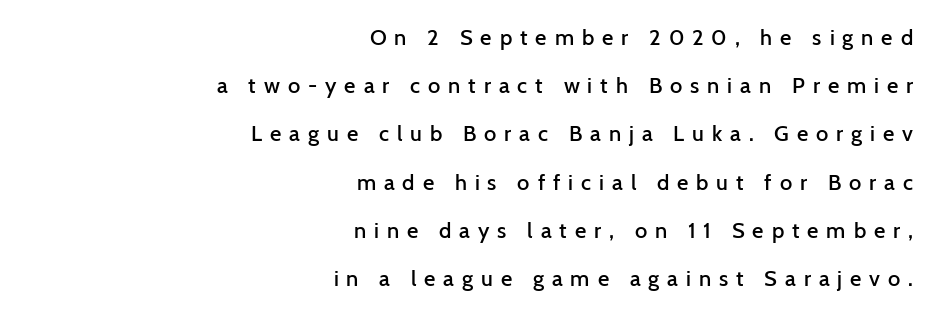
The image shows 22 px text type, upright; set right-aligned, loose line spacing (2.19x), unusually wide letter spacing (+0.36 em), not underlined.
